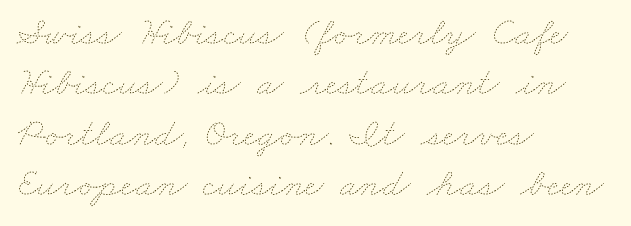
The image shows 40 px thin, wide type; set left-aligned, normal line spacing (1.26x), normal letter spacing, not underlined; low stroke contrast and a small x-height.
